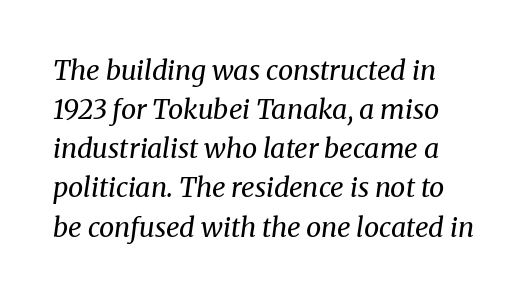
The image shows 27 px text type, italic (leaning right); set normal line spacing (1.45x), normal letter spacing, not underlined.
